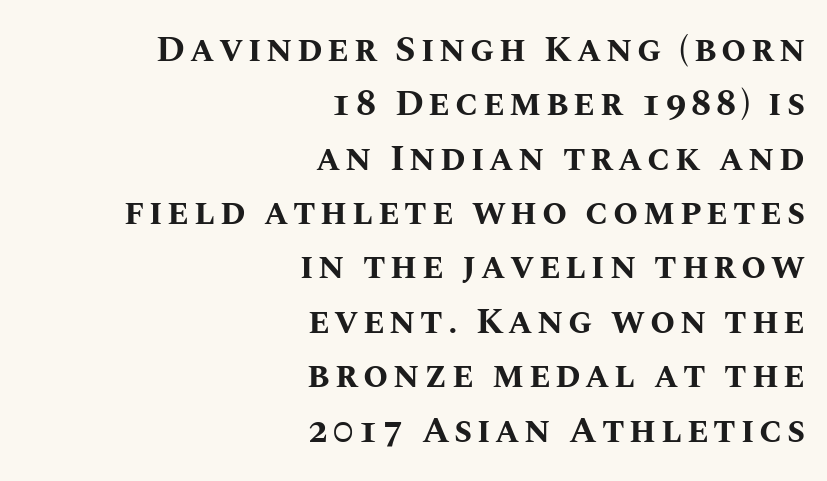
Normally led — the rows are evenly, conventionally spaced. Each letter keeps its own natural width here, so spacing adapts to shape. Strokes here are thick enough to call this a true bold. When letters stand straight like this, we call the style roman or upright.
